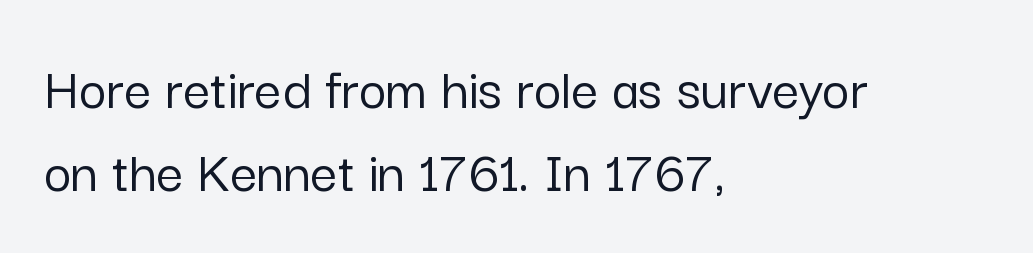
Q: Is the text italic (slanted)? A: No, it is upright.
Q: Is the typeface a serif or a sans-serif typeface? A: Sans-serif.
Q: Is the text underlined? A: No.
Q: How is the paragraph aligned? A: Left-aligned.
Q: Is the spacing between letters normal or unusually wide? A: Normal.
Q: Is the spacing between lines tight, normal or loose? A: Normal.
Q: Width (condensed, normal, or wide)? A: Normal.
Q: Stroke contrast? A: Low.
Q: x-height? A: Medium.
Q: Monospaced? A: No.
